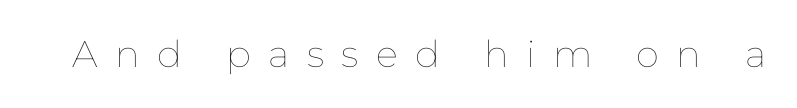
Q: Is the text bold? A: No.
Q: Is the text italic (slanted)? A: No, it is upright.
Q: Is the text underlined? A: No.
Q: Is the spacing between letters normal or unusually wide? A: Unusually wide.
Q: Width (condensed, normal, or wide)? A: Normal.
Q: Stroke contrast? A: Low.
Q: x-height? A: Medium.
Q: Monospaced? A: No.
